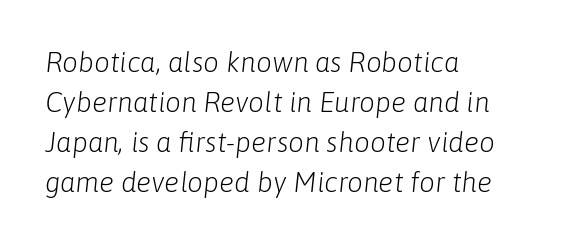
Each word holds together tightly as a unit, with standard inter-letter gaps. Character widths vary here, with narrow letters taking less room than wide ones. Is this a heavy cut? Hardly; it is regular or lighter. Anything drawn beneath the words? Only blank space. Is the block centered? No — it sits flush against the left margin. Line spacing here is normal.
